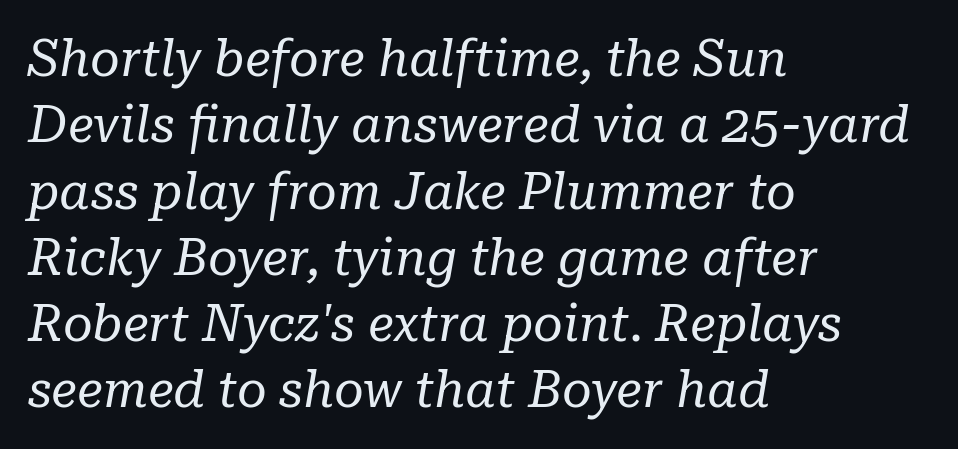
The image shows 51 px regular-weight serif type, italic (leaning right); set left-aligned, normal line spacing (1.3x), normal letter spacing, not underlined; low stroke contrast and a medium x-height.
